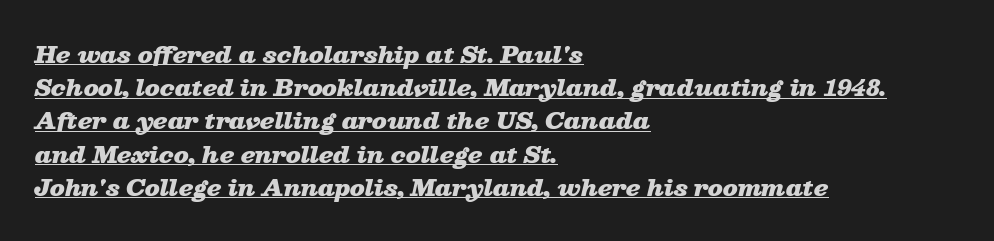
{"italic": "yes", "lean": "right", "slant_degrees": 13, "bold": "yes", "underline": "yes", "align": "left", "line_spacing": "normal", "line_spacing_ratio": 1.51, "letter_spacing": "normal", "letter_spacing_em": 0.0, "glyph_px": 22}
